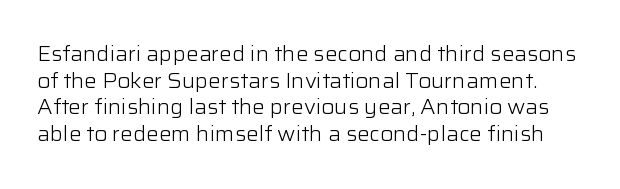
{"italic": "no", "bold": "no", "underline": "no", "line_spacing": "normal", "line_spacing_ratio": 1.27, "letter_spacing": "normal", "letter_spacing_em": 0.0, "glyph_px": 21}
